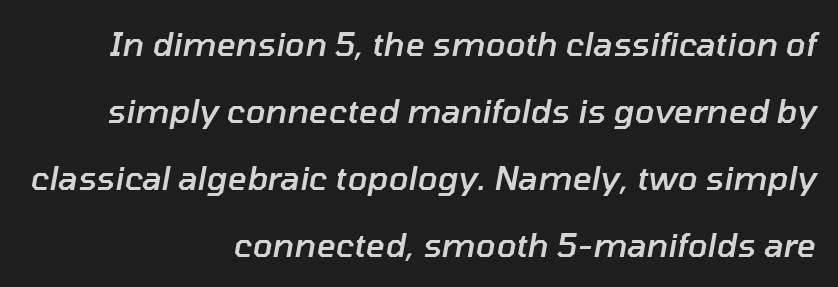
Horizontal bands of white between lines are thick stripes. How heavy is the stroke? Medium-heavy — a semibold, shy of bold. Short and long lines alike share a common ending point at right. Character widths vary here, with narrow letters taking less room than wide ones.
